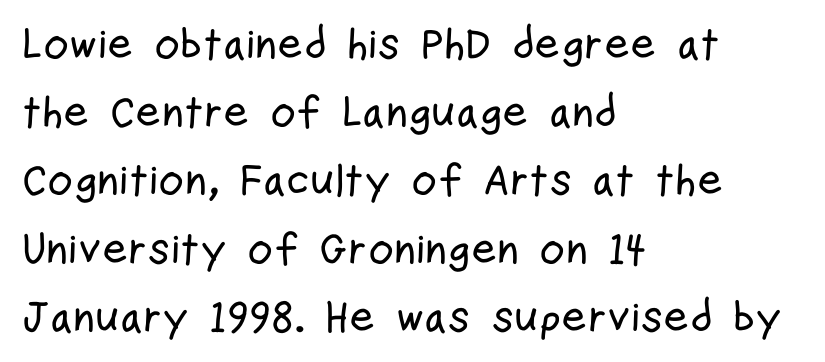
The image shows 44 px condensed sans-serif type, upright; set left-aligned, normal line spacing (1.55x), normal letter spacing, not underlined; low stroke contrast and a medium x-height.
